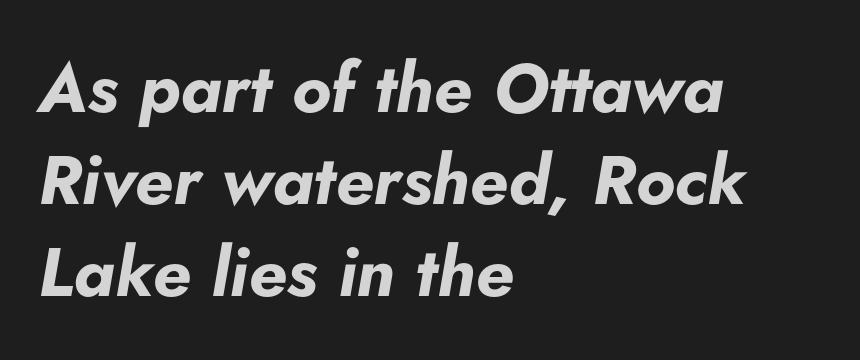
Q: Is the text bold? A: Yes.
Q: Is the text italic (slanted)? A: Yes, it leans right by about 5 degrees.
Q: Is the text underlined? A: No.
Q: How is the paragraph aligned? A: Left-aligned.
Q: Is the spacing between letters normal or unusually wide? A: Normal.
Q: Is the spacing between lines tight, normal or loose? A: Normal.
Q: Width (condensed, normal, or wide)? A: Normal.
Q: Stroke contrast? A: Low.
Q: x-height? A: Small.
Q: Monospaced? A: No.
